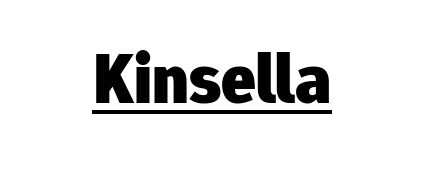
Do the characters align in a grid? No, the font is proportional. Standard letterfit; no display-style spreading of the glyphs. A typesetter would mark this as roman, not italic. Layout note: lines centered. To sum up the face: it is a sans, with no serifs. Caption: bold face, heavy strokes.
